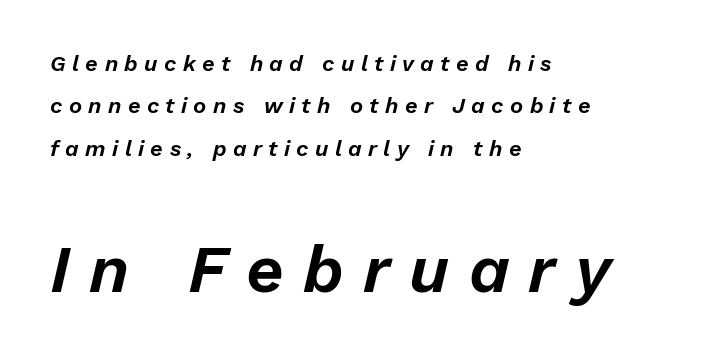
{"italic": "yes", "lean": "right", "slant_degrees": 13, "width": "normal", "stroke_contrast": "low", "x_height": "medium", "monospaced": "no", "underline": "no", "align": "left", "line_spacing": "loose", "line_spacing_ratio": 1.93, "letter_spacing": "wide", "letter_spacing_em": 0.29, "larger_block": "second", "size_ratio": 3.0, "glyph_px": 66}
